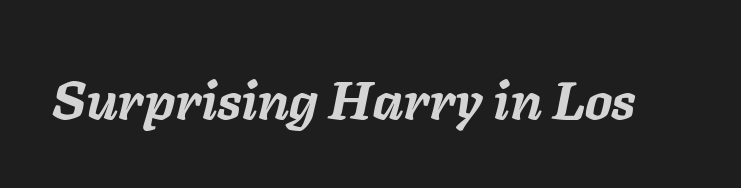
Q: Is the text bold? A: Yes.
Q: Is the text italic (slanted)? A: Yes, it leans right by about 11 degrees.
Q: Is the text underlined? A: No.
Q: Is the spacing between letters normal or unusually wide? A: Normal.
Q: Width (condensed, normal, or wide)? A: Normal.
Q: Stroke contrast? A: Low.
Q: x-height? A: Medium.
Q: Monospaced? A: No.
